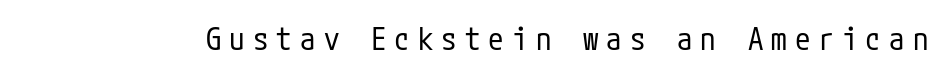
The image shows 31 px regular-weight, condensed sans-serif type, upright; set unusually wide letter spacing (+0.26 em), not underlined; low stroke contrast and a medium x-height.
